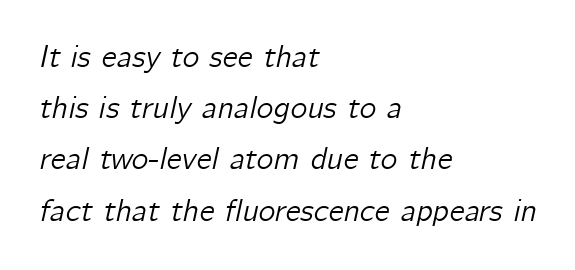
The image shows 32 px text type, italic (leaning right); set left-aligned, normal line spacing (1.6x), normal letter spacing, not underlined; low stroke contrast and a medium x-height.
